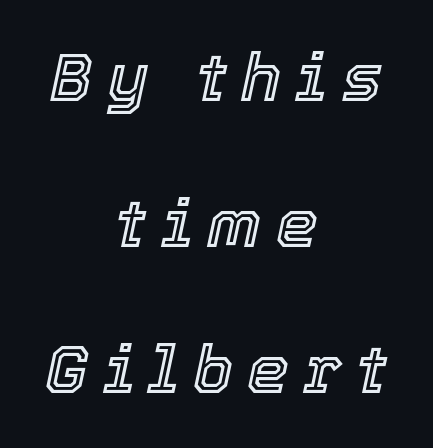
Q: Is the text italic (slanted)? A: Yes, it leans right by about 12 degrees.
Q: Is the text underlined? A: No.
Q: How is the paragraph aligned? A: Centered.
Q: Is the spacing between letters normal or unusually wide? A: Unusually wide.
Q: Is the spacing between lines tight, normal or loose? A: Loose.
Q: Width (condensed, normal, or wide)? A: Normal.
Q: x-height? A: Medium.
Q: Monospaced? A: No.
